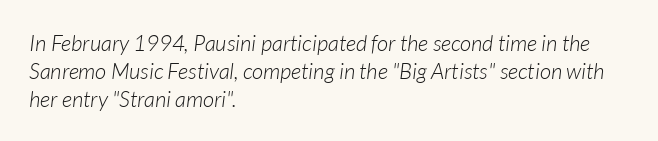
The image shows 22 px text type, italic (leaning right); set left-aligned, normal line spacing (1.27x), normal letter spacing, not underlined.
